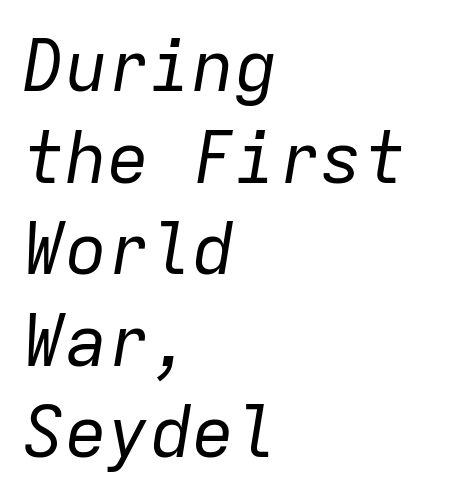
Bare-footed words on every line. Observe the lean: these are italic letterforms. The characters are drawn with everyday or finer stroke widths. The passage shown has conventional tracking throughout. Each letter, wide or thin by design, is forced into the same width here. The lines sit at an ordinary, default distance from one another.
